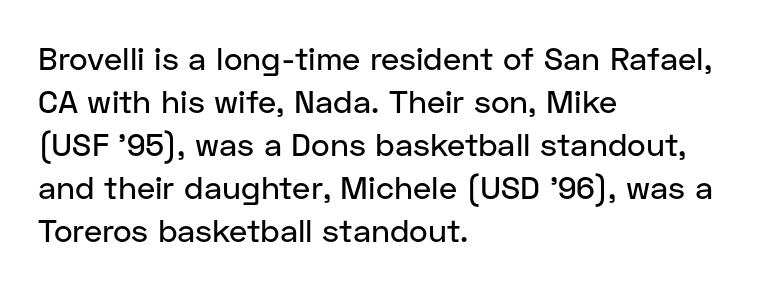
The image shows 32 px sans-serif type, upright; set left-aligned, normal line spacing (1.34x), normal letter spacing, not underlined; low stroke contrast and a medium x-height.
